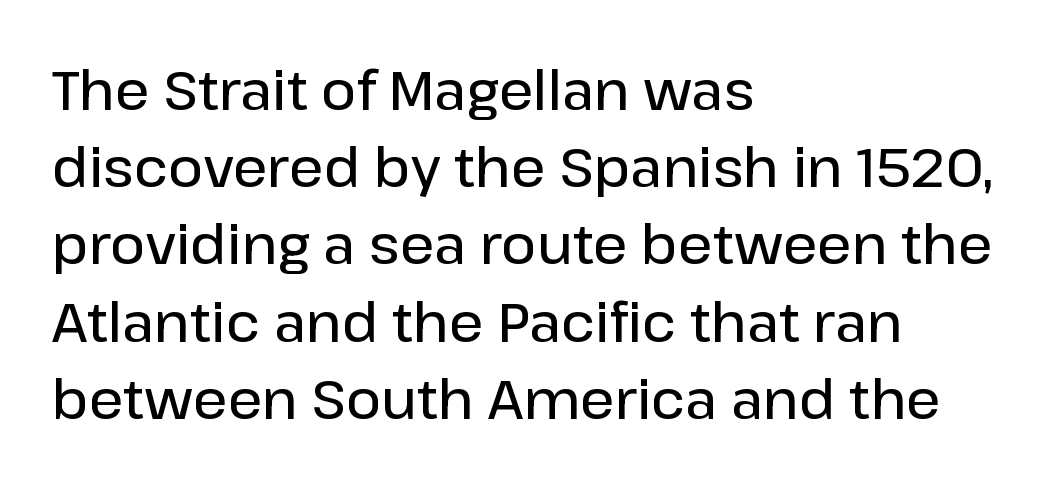
The image shows 54 px semibold sans-serif type, upright; set left-aligned, normal line spacing (1.43x), normal letter spacing, not underlined; low stroke contrast and a medium x-height.
